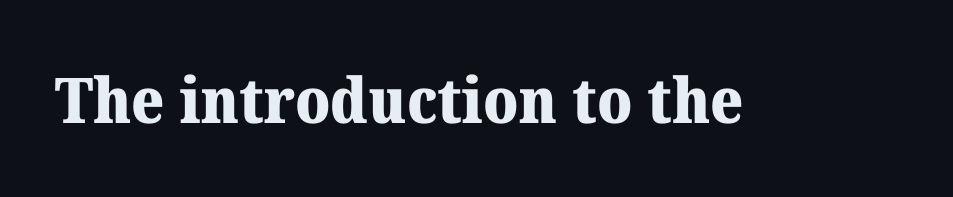
Q: Is the text bold? A: Yes.
Q: Is the text italic (slanted)? A: No, it is upright.
Q: Is the typeface a serif or a sans-serif typeface? A: Serif.
Q: Is the text underlined? A: No.
Q: Is the spacing between letters normal or unusually wide? A: Normal.
Q: Width (condensed, normal, or wide)? A: Normal.
Q: Stroke contrast? A: Medium.
Q: x-height? A: Medium.
Q: Monospaced? A: No.
